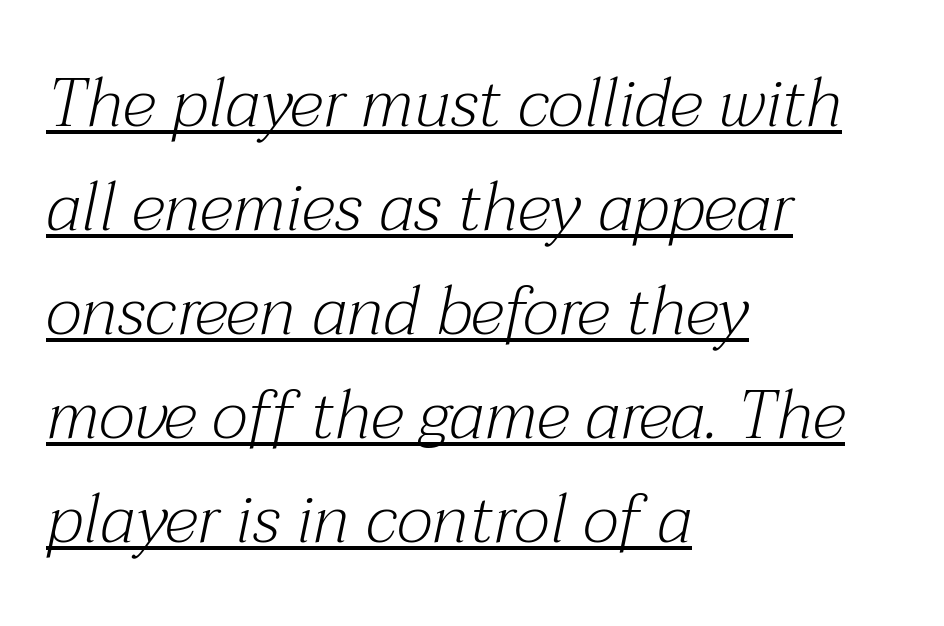
Proportional: the letters do not fall into vertical columns. Is the stroke heavy? The answer is a plain regular-or-lighter. Looking at the ascenders, they clearly lean. Inter-character spacing is left at the font's built-in metrics. Whoever set this chose a conventional vertical rhythm.
